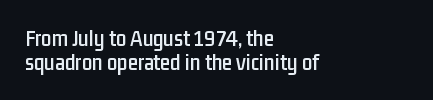
Q: Is the text italic (slanted)? A: No, it is upright.
Q: Is the text underlined? A: No.
Q: How is the paragraph aligned? A: Left-aligned.
Q: Is the spacing between letters normal or unusually wide? A: Normal.
Q: Is the spacing between lines tight, normal or loose? A: Tight.
